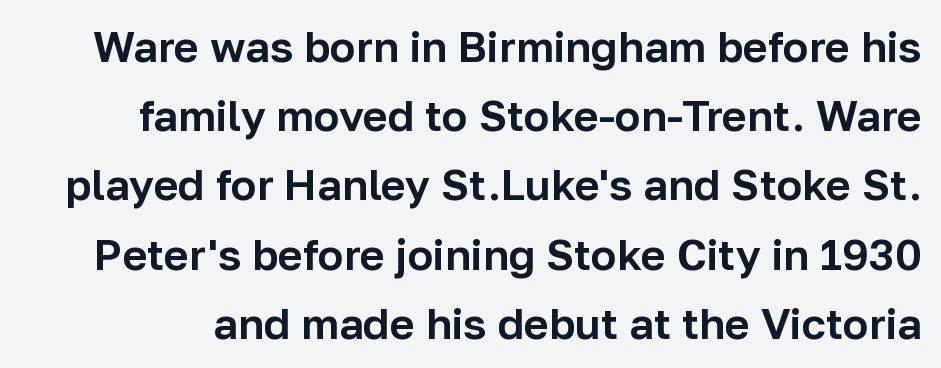
The passage shown is not underscored anywhere. The text was rendered using a sans face with plain stroke endings. Notice how the stems are strictly vertical — no italics here. A typesetter would call this proportional, since set widths differ per character. There is no visible air inserted between adjacent glyphs. Leading matches the norm, producing a regular column.
